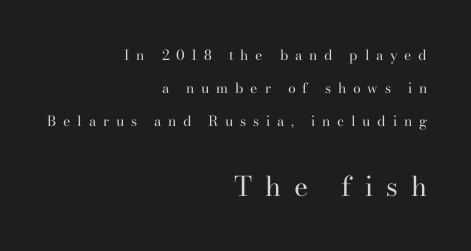
The image shows 27 px text type, upright; set right-aligned, loose line spacing (2.36x), unusually wide letter spacing (+0.48 em), not underlined; the second (bottom) block is 1.93x larger.
